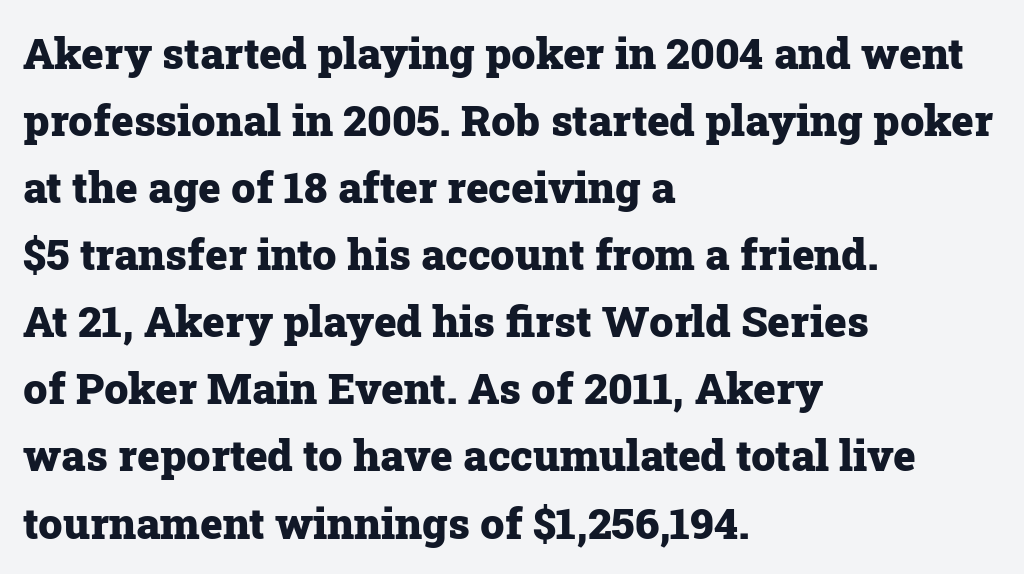
Q: Is the text bold? A: Yes.
Q: Is the text italic (slanted)? A: No, it is upright.
Q: Is the typeface a serif or a sans-serif typeface? A: Serif.
Q: Is the text underlined? A: No.
Q: How is the paragraph aligned? A: Left-aligned.
Q: Is the spacing between letters normal or unusually wide? A: Normal.
Q: Is the spacing between lines tight, normal or loose? A: Normal.
Q: Width (condensed, normal, or wide)? A: Normal.
Q: Stroke contrast? A: Low.
Q: x-height? A: Medium.
Q: Monospaced? A: No.
